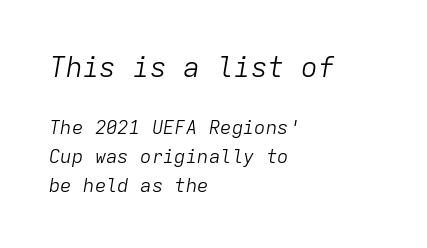
Q: Is the text bold? A: No.
Q: Is the text italic (slanted)? A: Yes, it leans right by about 9 degrees.
Q: Is the text underlined? A: No.
Q: How is the paragraph aligned? A: Left-aligned.
Q: Is the spacing between letters normal or unusually wide? A: Normal.
Q: Is the spacing between lines tight, normal or loose? A: Normal.
Q: Which block of text is set in a larger size, the first (top) or the second (bottom)? A: The first (top) one.
Q: Width (condensed, normal, or wide)? A: Normal.
Q: Stroke contrast? A: Low.
Q: x-height? A: Medium.
Q: Monospaced? A: Yes.
